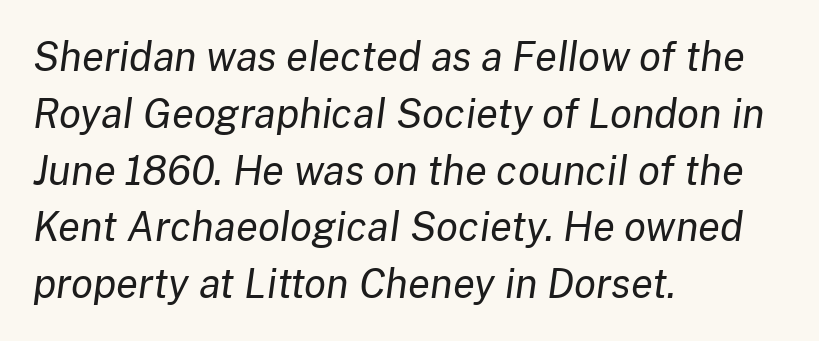
Q: Is the text bold? A: No.
Q: Is the text italic (slanted)? A: Yes, it leans right by about 8 degrees.
Q: Is the text underlined? A: No.
Q: How is the paragraph aligned? A: Left-aligned.
Q: Is the spacing between letters normal or unusually wide? A: Normal.
Q: Is the spacing between lines tight, normal or loose? A: Normal.
Q: Width (condensed, normal, or wide)? A: Normal.
Q: Stroke contrast? A: Low.
Q: x-height? A: Medium.
Q: Monospaced? A: No.
